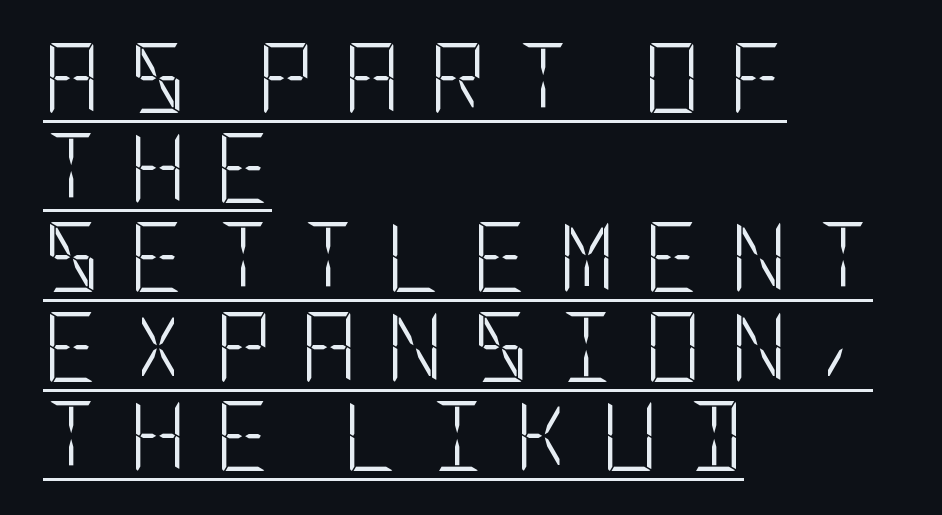
The image shows 70 px light, condensed sans-serif type, upright; set left-aligned, normal line spacing (1.28x), unusually wide letter spacing (+0.41 em), underlined; low stroke contrast and a large x-height.
